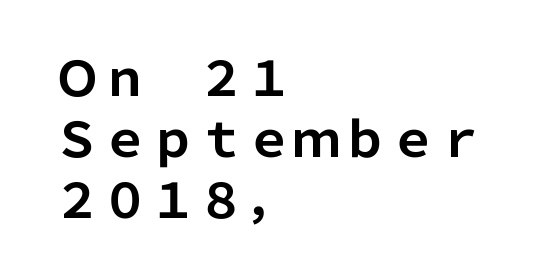
Q: Is the text bold? A: Yes.
Q: Is the text italic (slanted)? A: No, it is upright.
Q: Is the typeface a serif or a sans-serif typeface? A: Sans-serif.
Q: Is the text underlined? A: No.
Q: How is the paragraph aligned? A: Left-aligned.
Q: Is the spacing between letters normal or unusually wide? A: Normal.
Q: Is the spacing between lines tight, normal or loose? A: Normal.
Q: Width (condensed, normal, or wide)? A: Normal.
Q: Stroke contrast? A: Low.
Q: x-height? A: Medium.
Q: Monospaced? A: No.
